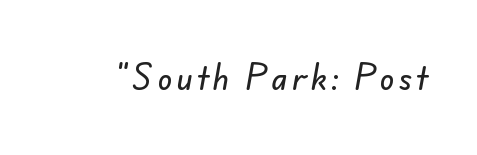
{"serif": "no", "width": "normal", "stroke_contrast": "low", "x_height": "small", "monospaced": "no", "underline": "no", "glyph_px": 30}
